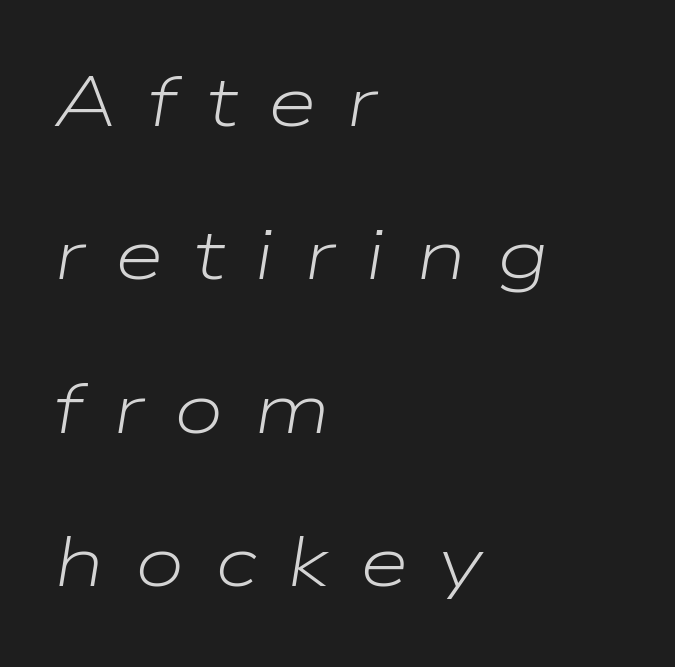
These lines are rendered in a variable-pitch font. A bare baseline throughout the passage. Horizontal bands of white between lines are thick stripes. Notice how the passage keeps a crisp vertical edge on the left only. These lines have a slow, spaced-out rhythm from letter to letter. Counters stay open thanks to moderate or lighter strokes.
